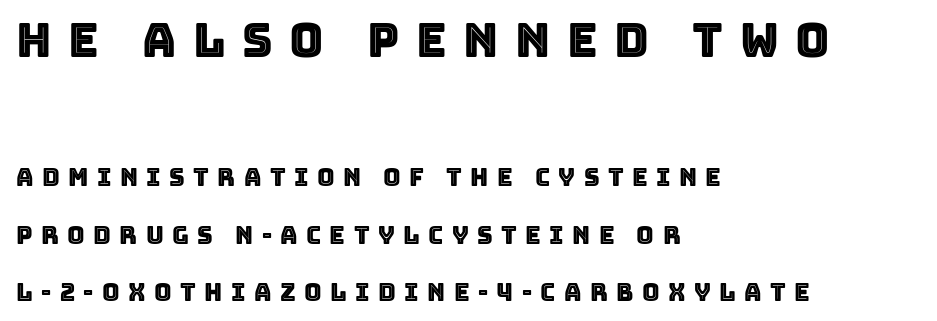
{"italic": "no", "width": "normal", "x_height": "large", "monospaced": "no", "underline": "no", "align": "left", "line_spacing": "loose", "line_spacing_ratio": 2.38, "letter_spacing": "wide", "letter_spacing_em": 0.35, "larger_block": "first", "size_ratio": 1.96, "glyph_px": 47}
